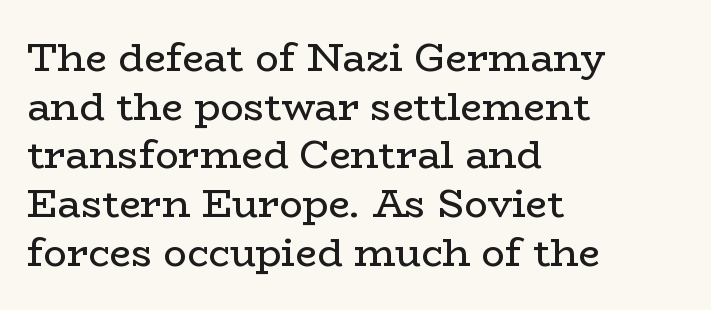
The image shows 39 px regular-weight, wide serif type, upright; set left-aligned, normal line spacing (1.25x), normal letter spacing, not underlined; low stroke contrast and a medium x-height.
